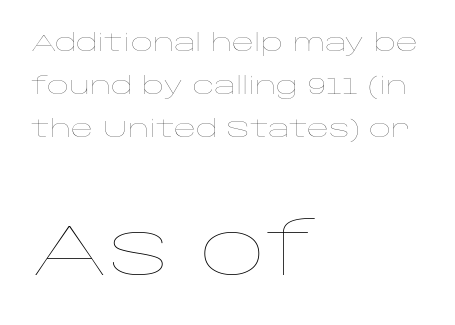
The image shows 72 px thin, wide type, upright; set left-aligned, line spacing 1.79x, normal letter spacing, not underlined; the second (bottom) block is 3.0x larger; low stroke contrast and a large x-height.
